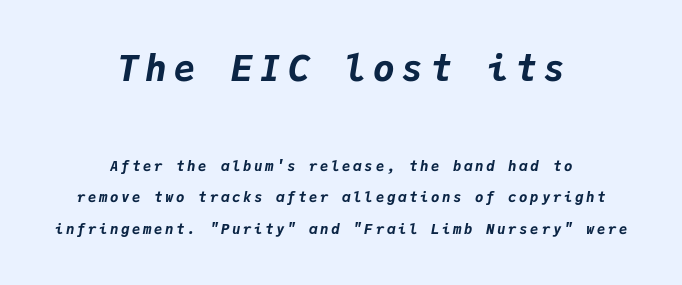
An italicized treatment has been applied to the whole sample. Horizontal alignment here is central, giving a formal, balanced look. The space between consecutive lines is lavish. Weight check: bold — yes, fully.
